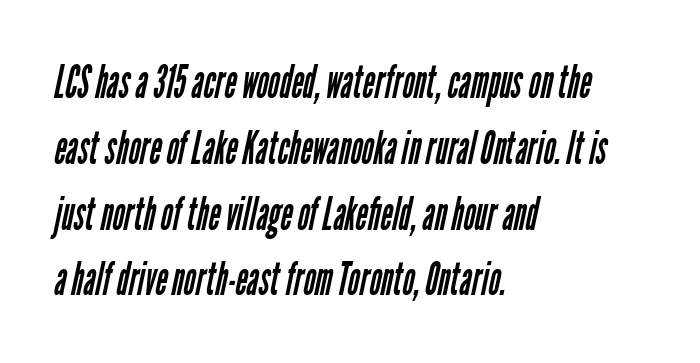
Q: Is the text bold? A: No.
Q: Is the typeface a serif or a sans-serif typeface? A: Sans-serif.
Q: Is the text underlined? A: No.
Q: How is the paragraph aligned? A: Left-aligned.
Q: Is the spacing between letters normal or unusually wide? A: Normal.
Q: Is the spacing between lines tight, normal or loose? A: Normal.
Q: Width (condensed, normal, or wide)? A: Condensed.
Q: Stroke contrast? A: Low.
Q: x-height? A: Medium.
Q: Monospaced? A: No.
